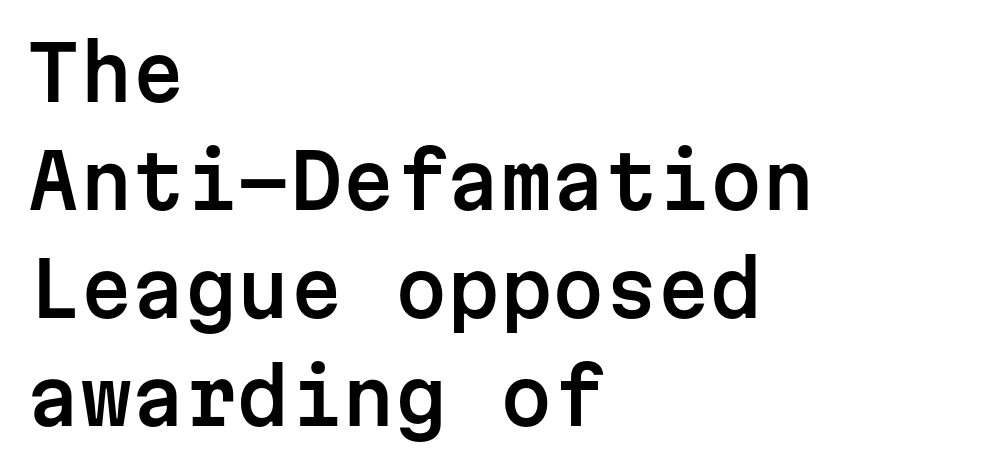
{"serif": "no", "italic": "no", "width": "normal", "stroke_contrast": "low", "x_height": "medium", "monospaced": "yes", "underline": "no", "align": "left", "line_spacing": "normal", "line_spacing_ratio": 1.44, "letter_spacing": "normal", "letter_spacing_em": 0.0, "glyph_px": 75}
